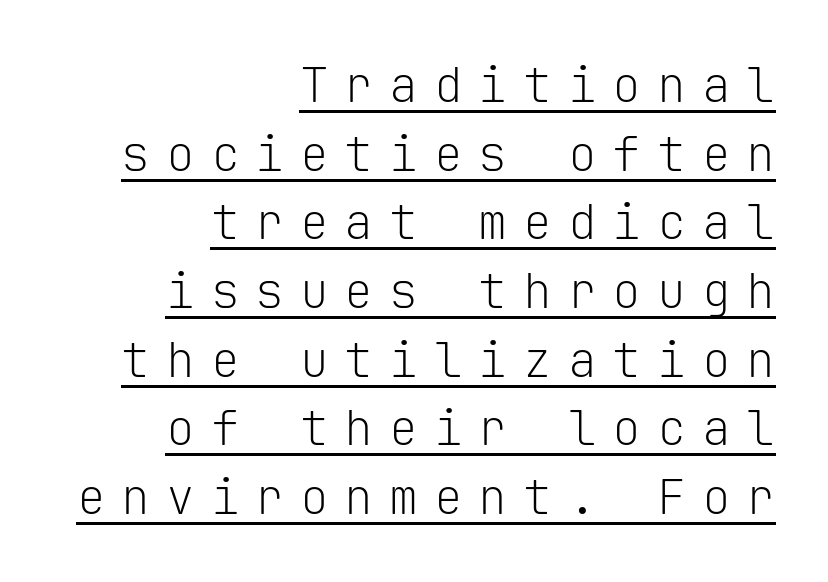
{"serif": "no", "italic": "no", "bold": "no", "weight": "light", "width": "normal", "stroke_contrast": "low", "x_height": "medium", "monospaced": "yes", "underline": "yes", "align": "right", "line_spacing": "normal", "line_spacing_ratio": 1.43, "letter_spacing": "wide", "letter_spacing_em": 0.33, "glyph_px": 48}
